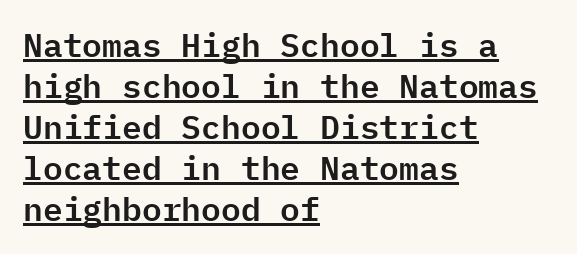
{"serif": "no", "italic": "no", "width": "normal", "stroke_contrast": "low", "x_height": "medium", "monospaced": "yes", "underline": "yes", "align": "left", "line_spacing_ratio": 1.24, "letter_spacing": "normal", "letter_spacing_em": 0.0, "glyph_px": 33}
